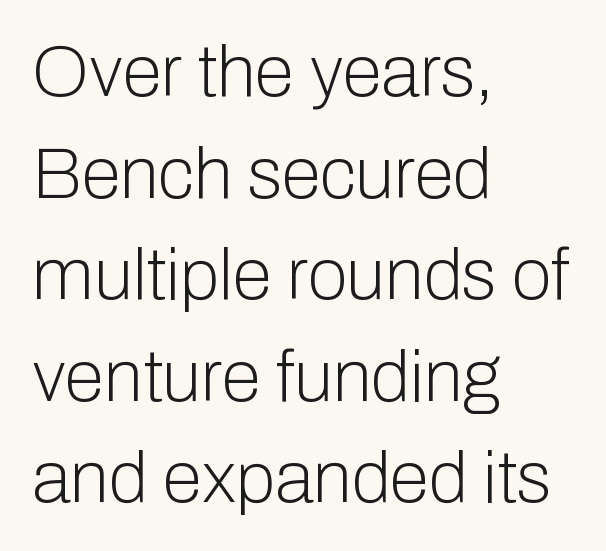
Q: Is the text bold? A: No.
Q: Is the text italic (slanted)? A: No, it is upright.
Q: Is the typeface a serif or a sans-serif typeface? A: Sans-serif.
Q: Is the text underlined? A: No.
Q: How is the paragraph aligned? A: Left-aligned.
Q: Is the spacing between letters normal or unusually wide? A: Normal.
Q: Is the spacing between lines tight, normal or loose? A: Normal.
Q: Width (condensed, normal, or wide)? A: Normal.
Q: Stroke contrast? A: Low.
Q: x-height? A: Medium.
Q: Monospaced? A: No.
